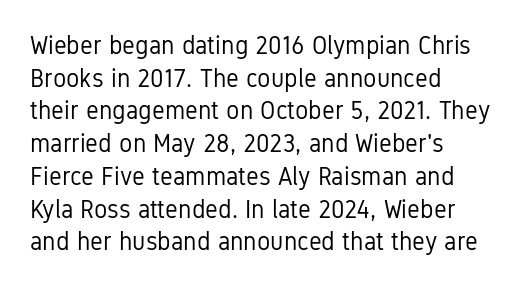
Q: Is the text bold? A: No.
Q: Is the text italic (slanted)? A: No, it is upright.
Q: Is the text underlined? A: No.
Q: How is the paragraph aligned? A: Left-aligned.
Q: Is the spacing between letters normal or unusually wide? A: Normal.
Q: Is the spacing between lines tight, normal or loose? A: Normal.
